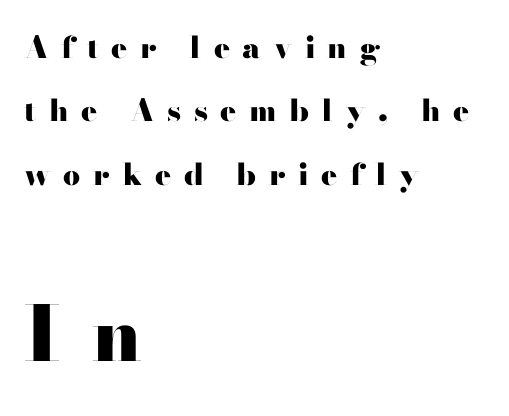
This rendering features lettering with no underline. The passage shown has open, widely tracked lettering throughout. The font is running at its bold setting. Note the varied advance widths — an 'i' is clearly narrower than an 'm'. In this sample the second text group is rendered at the bigger scale.
